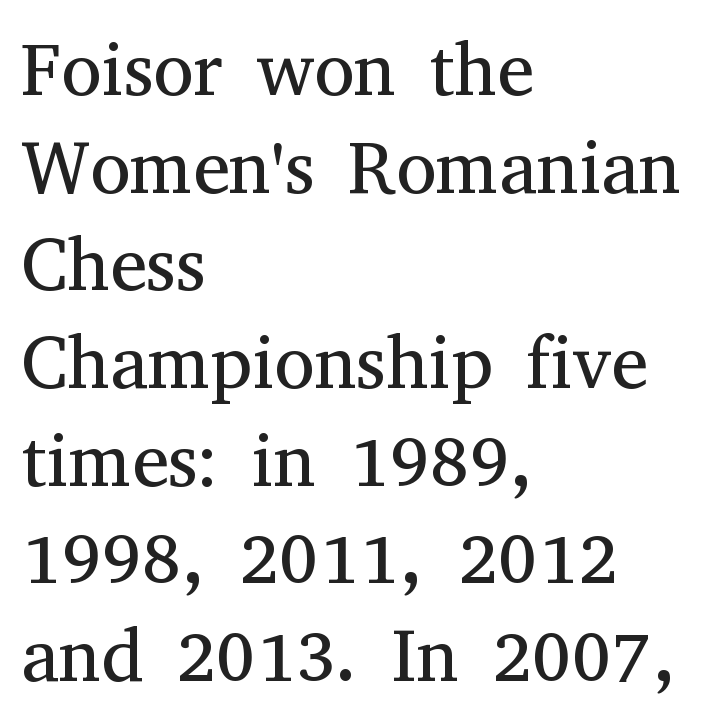
Q: Is the text bold? A: No.
Q: Is the text italic (slanted)? A: No, it is upright.
Q: Is the typeface a serif or a sans-serif typeface? A: Serif.
Q: Is the text underlined? A: No.
Q: How is the paragraph aligned? A: Left-aligned.
Q: Is the spacing between letters normal or unusually wide? A: Normal.
Q: Is the spacing between lines tight, normal or loose? A: Normal.
Q: Width (condensed, normal, or wide)? A: Normal.
Q: Stroke contrast? A: Medium.
Q: x-height? A: Medium.
Q: Monospaced? A: No.
